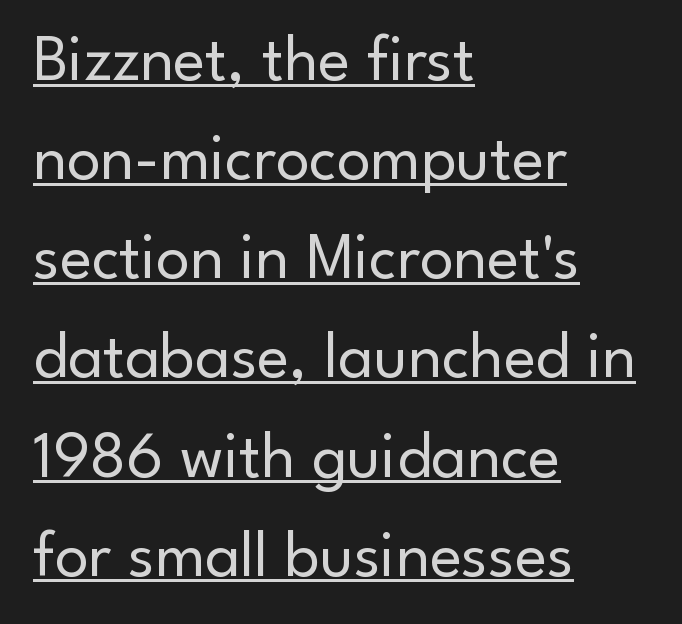
Look at the tracking — it's just the regular setting, nothing added. The rendered words wear a rule along their underside. Does the type have serifs? No, each stem ends abruptly. Line spacing here is normal.
